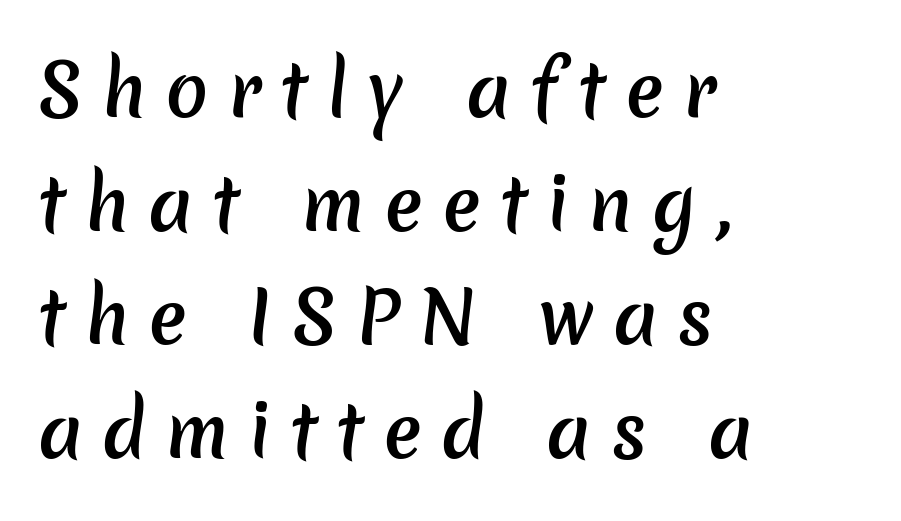
The image shows 71 px semibold sans-serif type; set left-aligned, normal line spacing (1.6x), unusually wide letter spacing (+0.27 em), not underlined; low stroke contrast and a medium x-height.
